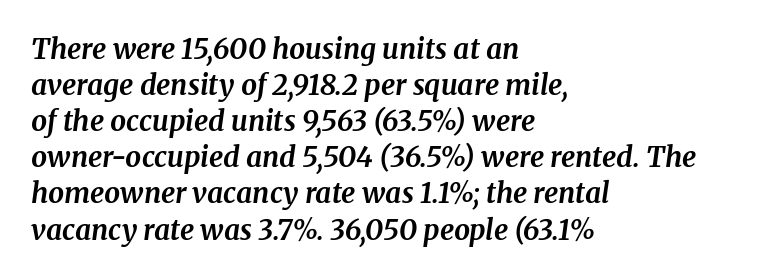
{"serif": "yes", "italic": "yes", "lean": "right", "slant_degrees": 8, "bold": "yes", "weight": "bold", "width": "normal", "stroke_contrast": "medium", "x_height": "medium", "monospaced": "no", "underline": "no", "align": "left", "line_spacing": "normal", "line_spacing_ratio": 1.29, "letter_spacing": "normal", "letter_spacing_em": 0.0, "glyph_px": 28}
